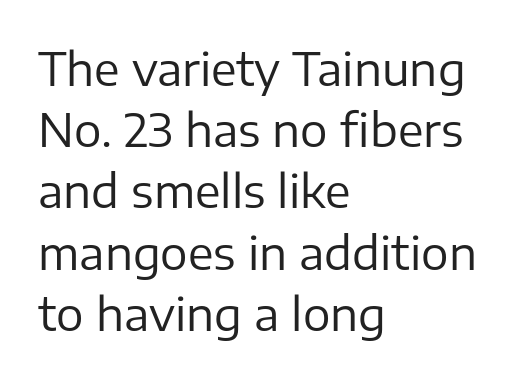
The image shows 46 px regular-weight sans-serif type, upright; set left-aligned, normal line spacing (1.33x), normal letter spacing, not underlined; low stroke contrast and a medium x-height.
